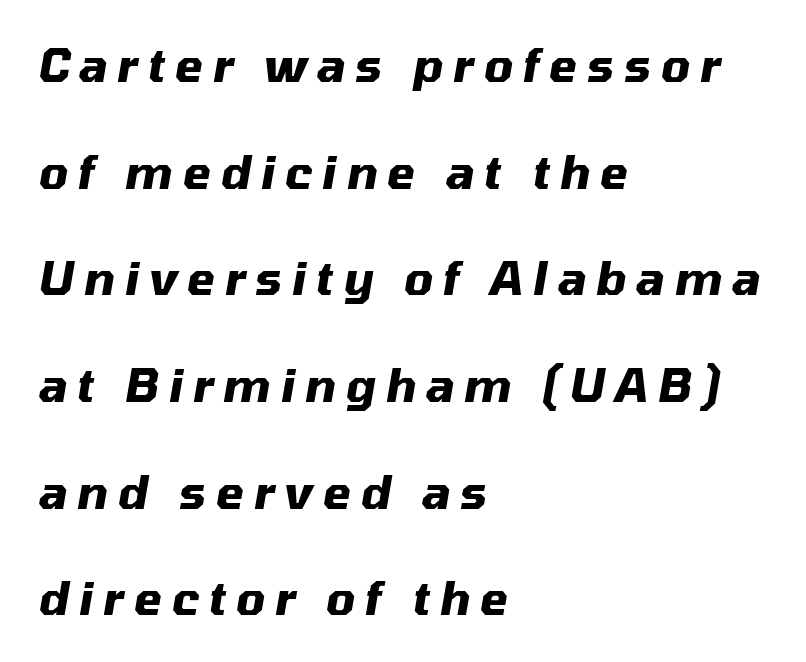
Q: Is the text bold? A: Yes.
Q: Is the text italic (slanted)? A: Yes, it leans right by about 10 degrees.
Q: Is the text underlined? A: No.
Q: How is the paragraph aligned? A: Left-aligned.
Q: Is the spacing between letters normal or unusually wide? A: Unusually wide.
Q: Is the spacing between lines tight, normal or loose? A: Loose.
Q: Width (condensed, normal, or wide)? A: Normal.
Q: Stroke contrast? A: Medium.
Q: x-height? A: Medium.
Q: Monospaced? A: No.
